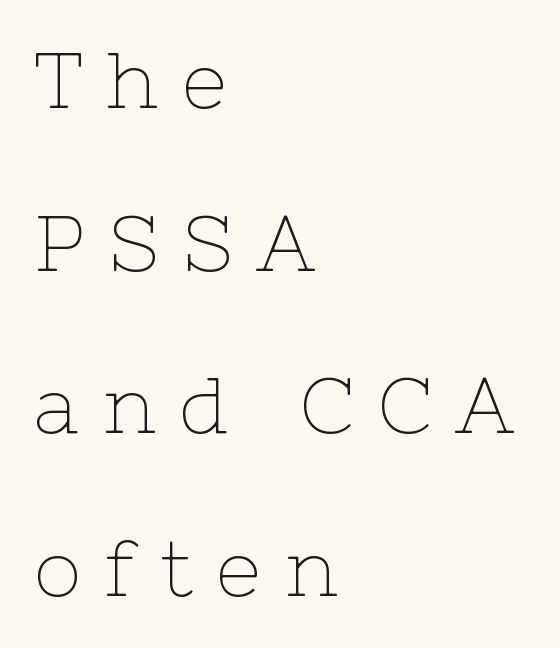
The image shows 79 px thin serif type, upright; set left-aligned, loose line spacing (2.06x), unusually wide letter spacing (+0.3 em), not underlined; low stroke contrast and a medium x-height.
